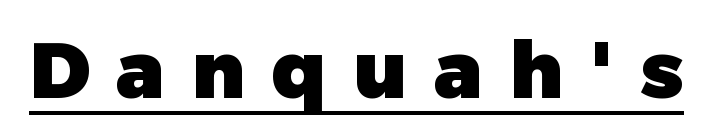
The image shows 79 px heavy sans-serif type, upright; set unusually wide letter spacing (+0.34 em), underlined; low stroke contrast and a medium x-height.
